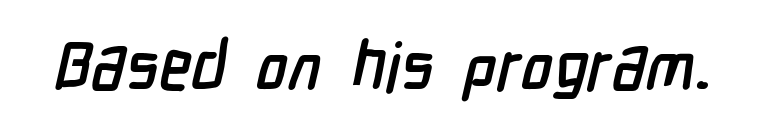
Serifs: no, the terminals of the letterforms are clean. The letters sit at their default tracking, neither squeezed nor spread. Only glyphs here, with clear space below each row. Do the characters align in a grid? No, the font is proportional.
